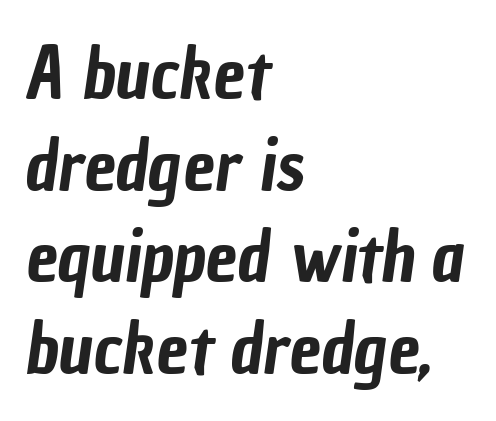
The typeface chosen for these lines omits serifs. The block of text has a typical density, with ordinary space between rows. Each letter keeps its own natural width here, so spacing adapts to shape. Clear beneath every line of the passage. This sample is left-justified, so line endings fall wherever the words run out. Glyph-to-glyph distance matches everyday printed text.
